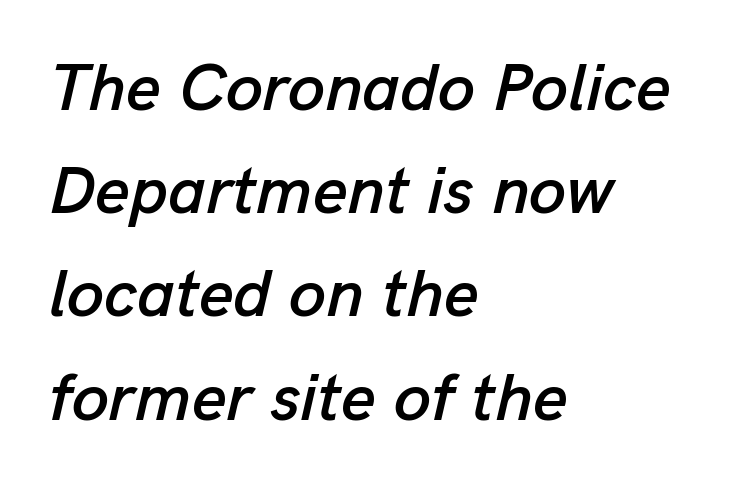
Q: Is the text italic (slanted)? A: Yes, it leans right by about 13 degrees.
Q: Is the text underlined? A: No.
Q: How is the paragraph aligned? A: Left-aligned.
Q: Is the spacing between letters normal or unusually wide? A: Normal.
Q: Is the spacing between lines tight, normal or loose? A: Normal.
Q: Width (condensed, normal, or wide)? A: Normal.
Q: Stroke contrast? A: Low.
Q: x-height? A: Medium.
Q: Monospaced? A: No.
